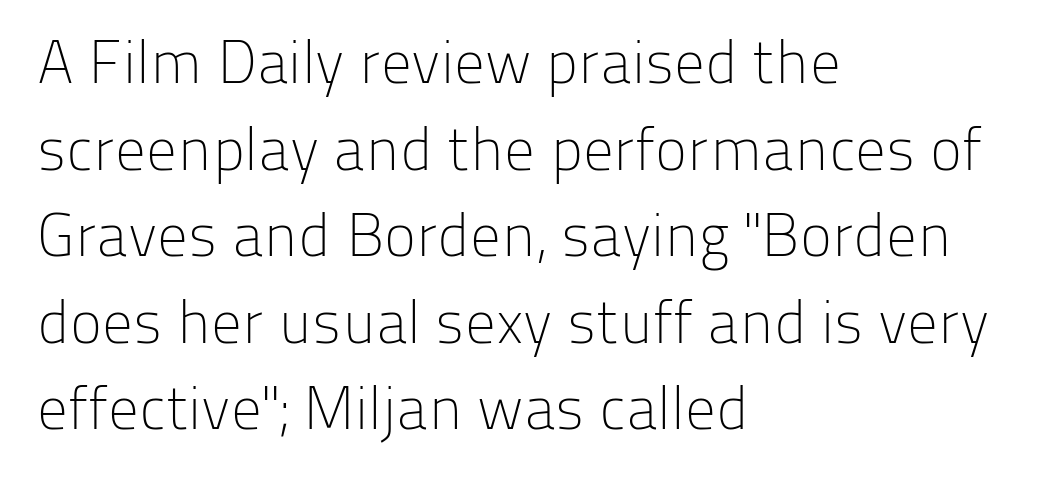
The image shows 61 px light sans-serif type, upright; set left-aligned, normal line spacing (1.42x), normal letter spacing, not underlined; low stroke contrast and a medium x-height.
